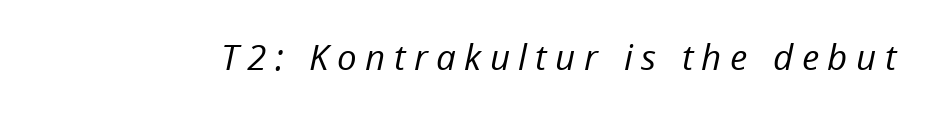
{"italic": "yes", "lean": "right", "slant_degrees": 12, "bold": "no", "weight": "regular", "width": "normal", "stroke_contrast": "low", "x_height": "medium", "monospaced": "no", "underline": "no", "letter_spacing": "wide", "letter_spacing_em": 0.24, "glyph_px": 35}
